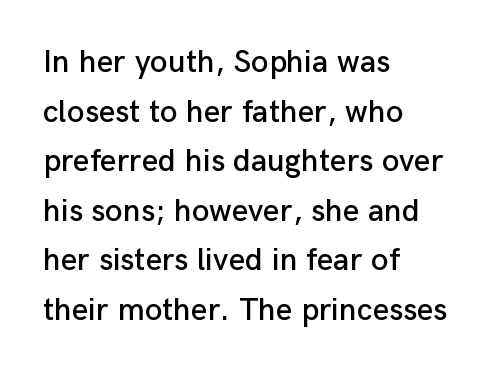
{"serif": "no", "italic": "no", "width": "normal", "stroke_contrast": "low", "x_height": "medium", "monospaced": "no", "underline": "no", "align": "left", "line_spacing": "normal", "line_spacing_ratio": 1.55, "letter_spacing": "normal", "letter_spacing_em": 0.0, "glyph_px": 32}
